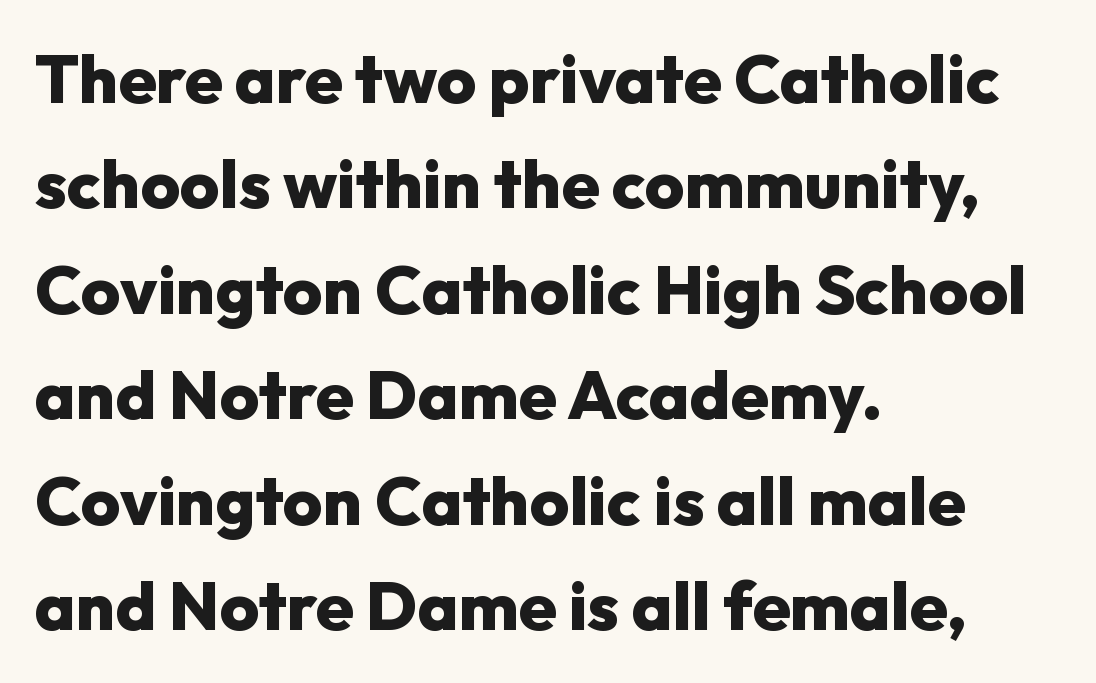
The image shows 68 px heavy sans-serif type, upright; set left-aligned, normal line spacing (1.55x), normal letter spacing, not underlined; low stroke contrast and a medium x-height.
